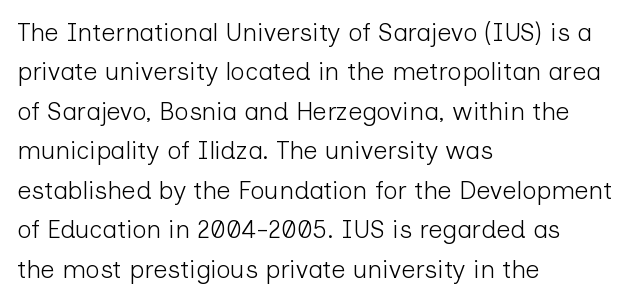
This block has exactly the height ordinary leading produces. Heft: none added — not bold. The face used here is rendered with its standard letterfit. Horizontally, the lines are justified to the leading edge only.
